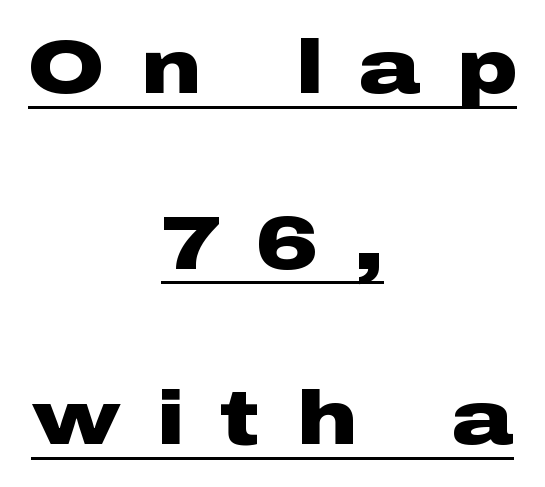
Q: Is the text bold? A: Yes.
Q: Is the text italic (slanted)? A: No, it is upright.
Q: Is the typeface a serif or a sans-serif typeface? A: Sans-serif.
Q: Is the text underlined? A: Yes.
Q: How is the paragraph aligned? A: Centered.
Q: Is the spacing between letters normal or unusually wide? A: Unusually wide.
Q: Is the spacing between lines tight, normal or loose? A: Loose.
Q: Width (condensed, normal, or wide)? A: Wide.
Q: Stroke contrast? A: Low.
Q: x-height? A: Medium.
Q: Monospaced? A: No.
